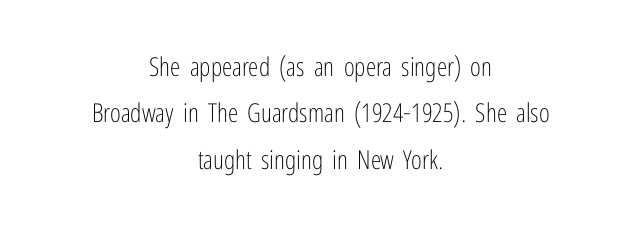
The image shows 26 px text type, upright; set centered, line spacing 1.78x, normal letter spacing, not underlined.
